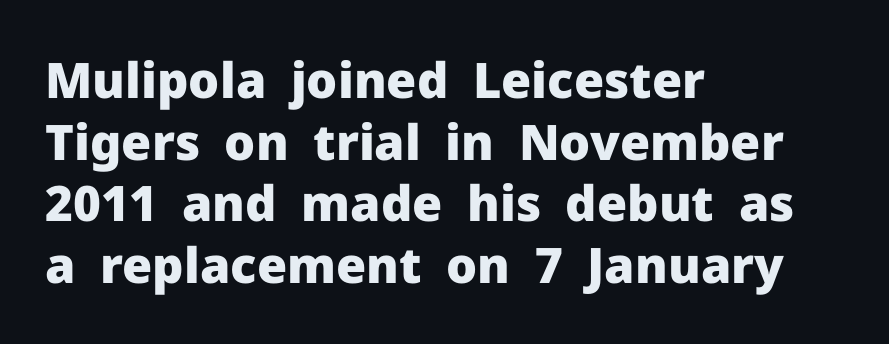
The image shows 49 px heavy sans-serif type, upright; set left-aligned, normal line spacing (1.26x), normal letter spacing, not underlined; low stroke contrast and a medium x-height.
